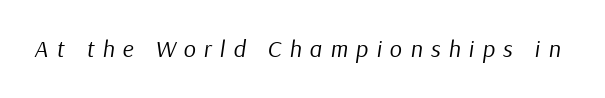
{"italic": "yes", "lean": "right", "slant_degrees": 9, "bold": "no", "underline": "no", "letter_spacing": "wide", "letter_spacing_em": 0.34, "glyph_px": 24}
